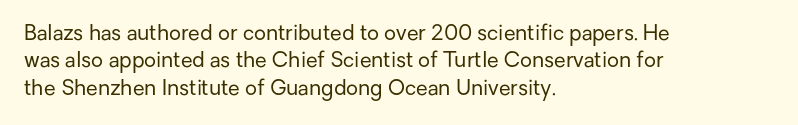
Q: Is the text bold? A: No.
Q: Is the text italic (slanted)? A: No, it is upright.
Q: Is the text underlined? A: No.
Q: How is the paragraph aligned? A: Left-aligned.
Q: Is the spacing between letters normal or unusually wide? A: Normal.
Q: Is the spacing between lines tight, normal or loose? A: Normal.
